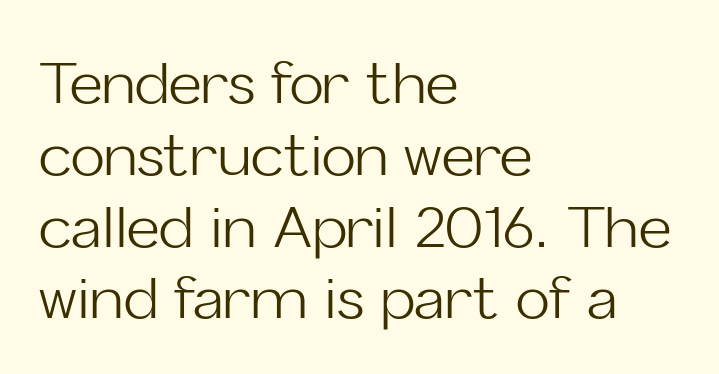
Just letters on the line, the space beneath them empty. The paragraph shown leans on its left margin. Each letter keeps its own natural width here, so spacing adapts to shape. Letter spacing: default. One glance says typical: line gaps are just what's usual.
